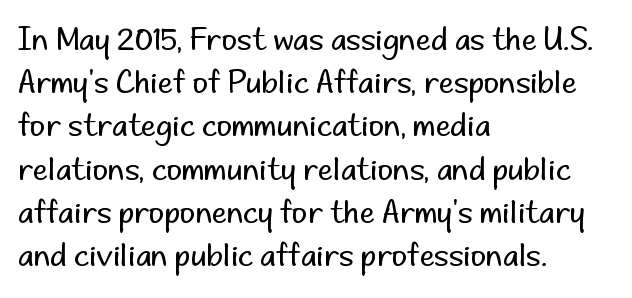
Q: Is the text bold? A: No.
Q: Is the text italic (slanted)? A: No, it is upright.
Q: Is the typeface a serif or a sans-serif typeface? A: Sans-serif.
Q: Is the text underlined? A: No.
Q: How is the paragraph aligned? A: Left-aligned.
Q: Is the spacing between letters normal or unusually wide? A: Normal.
Q: Is the spacing between lines tight, normal or loose? A: Normal.
Q: Width (condensed, normal, or wide)? A: Normal.
Q: Stroke contrast? A: Low.
Q: x-height? A: Small.
Q: Monospaced? A: No.
